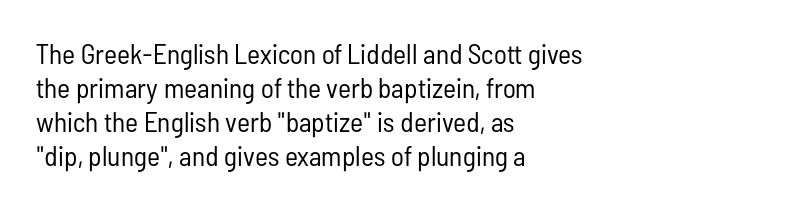
Q: Is the text bold? A: No.
Q: Is the text italic (slanted)? A: No, it is upright.
Q: Is the typeface a serif or a sans-serif typeface? A: Sans-serif.
Q: Is the text underlined? A: No.
Q: How is the paragraph aligned? A: Left-aligned.
Q: Is the spacing between letters normal or unusually wide? A: Normal.
Q: Width (condensed, normal, or wide)? A: Condensed.
Q: Stroke contrast? A: Low.
Q: x-height? A: Medium.
Q: Monospaced? A: No.
